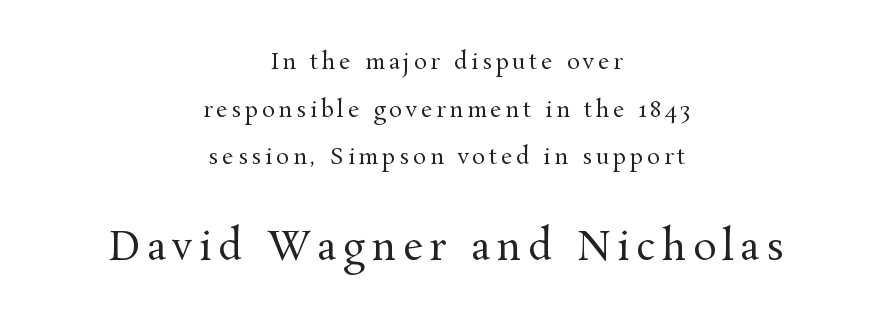
Q: Is the text bold? A: No.
Q: Is the text italic (slanted)? A: No, it is upright.
Q: Is the typeface a serif or a sans-serif typeface? A: Serif.
Q: Is the text underlined? A: No.
Q: How is the paragraph aligned? A: Centered.
Q: Is the spacing between lines tight, normal or loose? A: Loose.
Q: Which block of text is set in a larger size, the first (top) or the second (bottom)? A: The second (bottom) one.
Q: Width (condensed, normal, or wide)? A: Normal.
Q: Stroke contrast? A: Medium.
Q: x-height? A: Medium.
Q: Monospaced? A: No.
